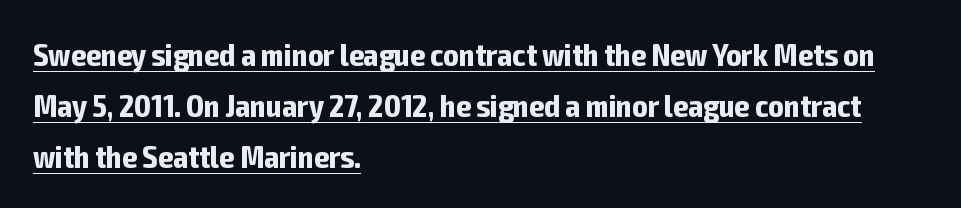
One-word summary of the alignment: left. The letters are bold, with thick, heavy strokes. The passage shown has conventional tracking throughout. Leading matches the norm, producing a regular column.
